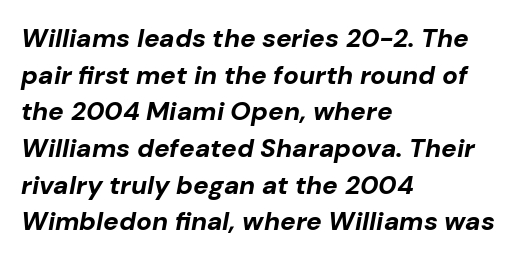
{"italic": "yes", "lean": "right", "slant_degrees": 10, "bold": "yes", "underline": "no", "align": "left", "line_spacing": "normal", "line_spacing_ratio": 1.41, "letter_spacing": "normal", "letter_spacing_em": 0.0, "glyph_px": 26}
